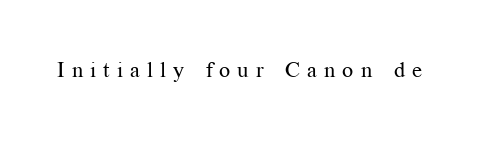
{"italic": "no", "bold": "no", "underline": "no", "letter_spacing": "wide", "letter_spacing_em": 0.32, "glyph_px": 22}
